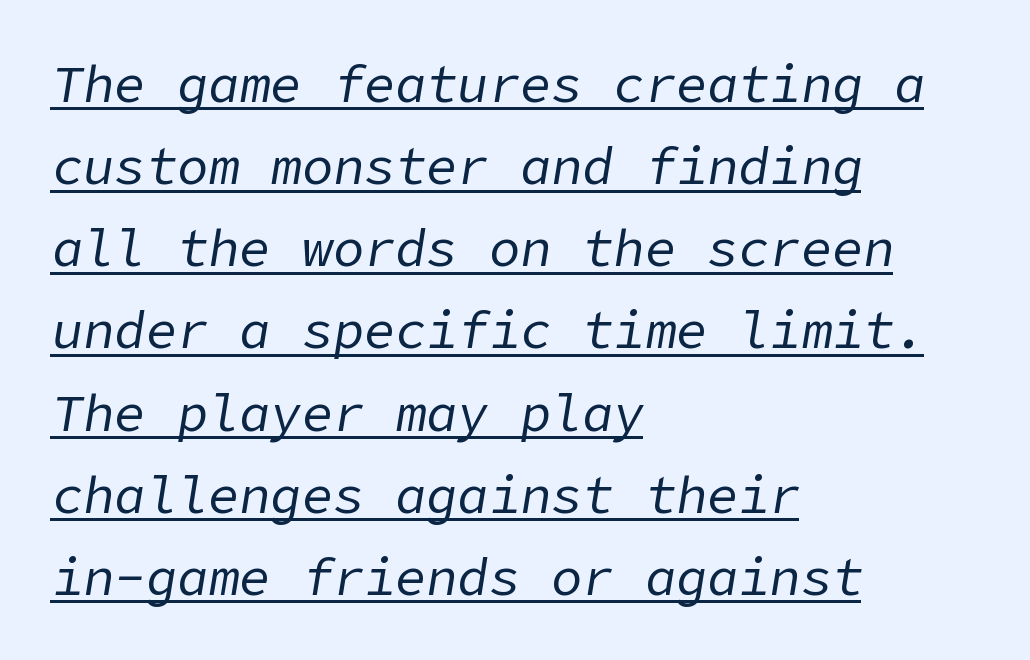
{"italic": "yes", "lean": "right", "slant_degrees": 9, "bold": "no", "weight": "regular", "width": "normal", "stroke_contrast": "low", "x_height": "medium", "underline": "yes", "align": "left", "line_spacing": "normal", "line_spacing_ratio": 1.58, "letter_spacing": "normal", "letter_spacing_em": 0.0, "glyph_px": 52}
